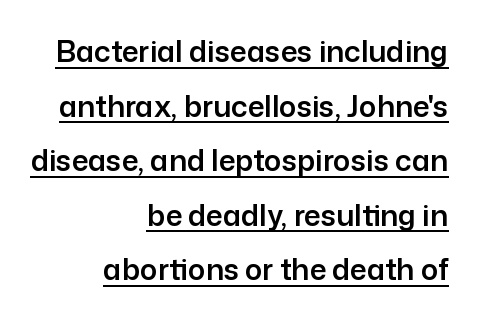
The lettering is marked with a stroke running underneath it. Students, note that the glyphs here touch the page at normal intervals. These lines are rendered in a variable-pitch font. Posture: straight, roman, zero tilt. Short and long lines alike share a common ending point at right. Regarding serifs, this sample does without them.
